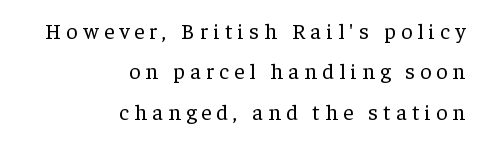
Decoration check: the copy has no underline. Think standard paragraph weight, or any step lighter than that. Line endings align vertically; line beginnings do not. Students, note that the glyphs here are deliberately spaced far apart. Rendered with straight, roman letterforms.
